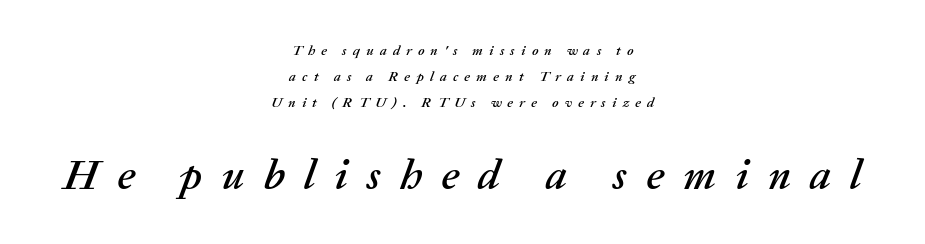
{"italic": "yes", "lean": "right", "slant_degrees": 20, "width": "normal", "stroke_contrast": "medium", "x_height": "medium", "monospaced": "no", "underline": "no", "align": "center", "line_spacing_ratio": 1.84, "letter_spacing": "wide", "letter_spacing_em": 0.44, "larger_block": "second", "size_ratio": 3.07, "glyph_px": 43}
